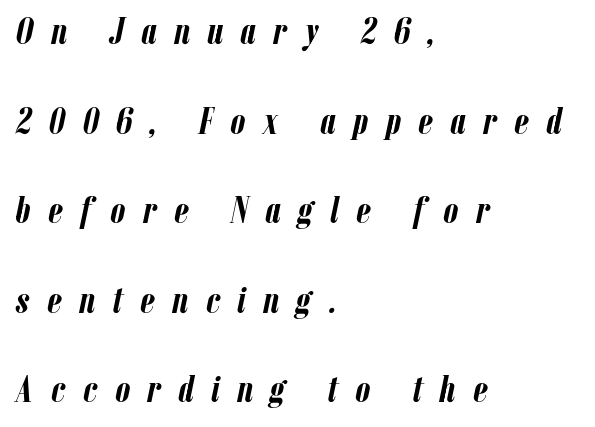
{"italic": "yes", "lean": "right", "slant_degrees": 12, "bold": "yes", "weight": "semibold", "width": "condensed", "stroke_contrast": "low", "x_height": "medium", "monospaced": "no", "underline": "no", "align": "left", "line_spacing": "loose", "line_spacing_ratio": 2.42, "letter_spacing": "wide", "letter_spacing_em": 0.47, "glyph_px": 37}
